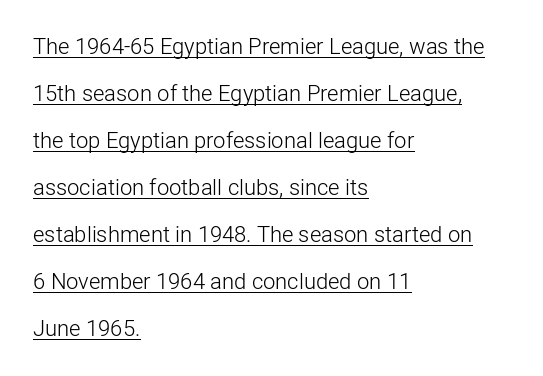
{"italic": "no", "bold": "no", "underline": "yes", "align": "left", "line_spacing": "loose", "line_spacing_ratio": 2.14, "letter_spacing": "normal", "letter_spacing_em": 0.0, "glyph_px": 22}
